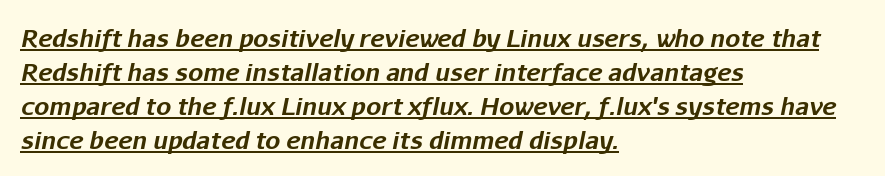
The passage shown is underscored from start to finish. Letter spacing: default. The paragraph has a hard left edge and a soft right edge. Would a proofreader flag this as italicized? Yes.
